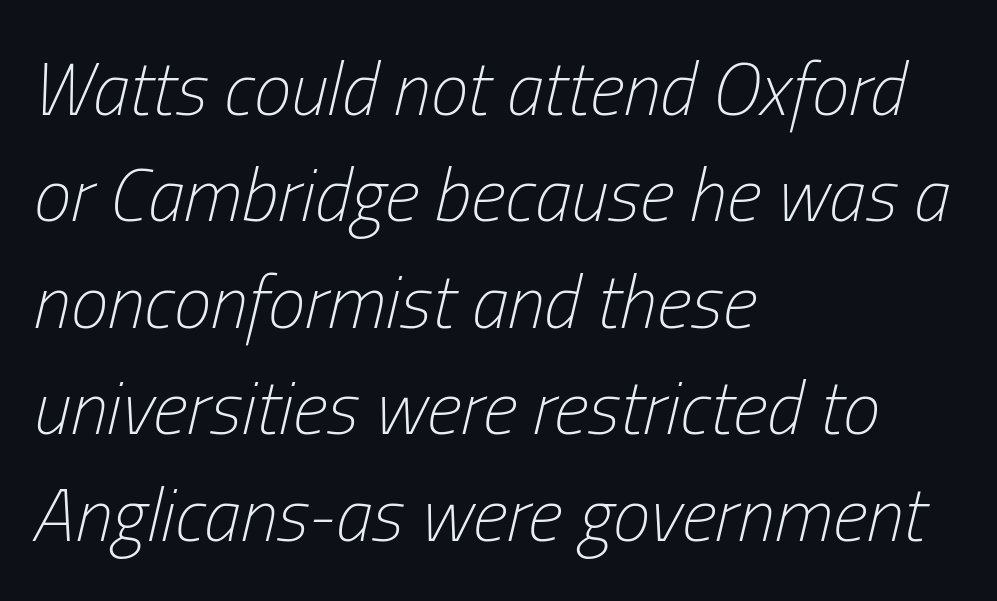
The image shows 75 px light, condensed type, italic (leaning right); set left-aligned, normal line spacing (1.42x), normal letter spacing, not underlined; low stroke contrast and a medium x-height.
